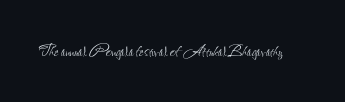
The image shows 21 px text type; set normal letter spacing, not underlined.
